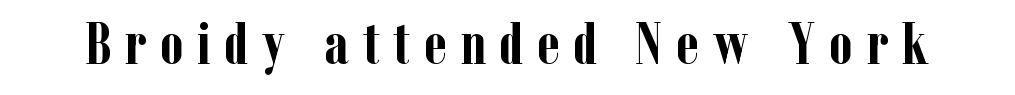
Q: Is the text bold? A: Yes.
Q: Is the text italic (slanted)? A: No, it is upright.
Q: Is the typeface a serif or a sans-serif typeface? A: Serif.
Q: Is the text underlined? A: No.
Q: Is the spacing between letters normal or unusually wide? A: Unusually wide.
Q: Width (condensed, normal, or wide)? A: Condensed.
Q: Stroke contrast? A: Low.
Q: x-height? A: Medium.
Q: Monospaced? A: No.
